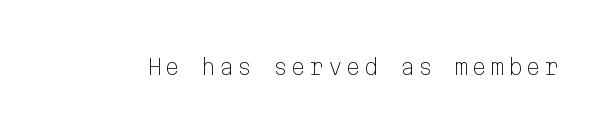
{"italic": "no", "bold": "no", "underline": "no", "glyph_px": 21}
